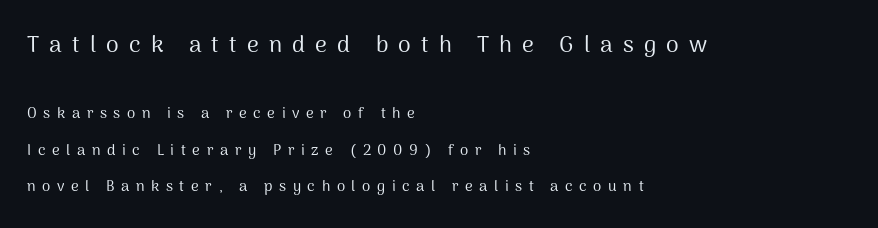
The image shows 23 px text type, upright; set left-aligned, loose line spacing (2.43x), unusually wide letter spacing (+0.44 em), not underlined; the first (top) block is 1.53x larger.
